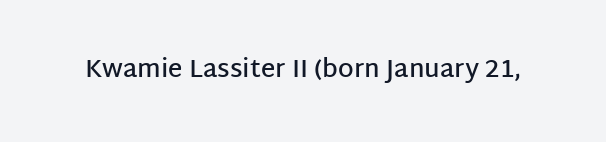
{"italic": "no", "bold": "semi", "underline": "no", "letter_spacing": "normal", "letter_spacing_em": 0.0, "glyph_px": 25}
